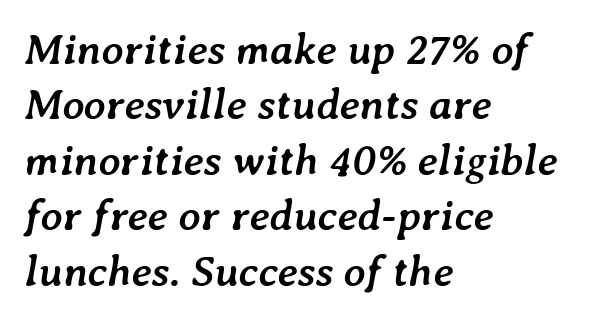
Q: Is the text bold? A: Yes.
Q: Is the text italic (slanted)? A: Yes, it leans right by about 7 degrees.
Q: Is the text underlined? A: No.
Q: How is the paragraph aligned? A: Left-aligned.
Q: Is the spacing between letters normal or unusually wide? A: Normal.
Q: Is the spacing between lines tight, normal or loose? A: Normal.
Q: Width (condensed, normal, or wide)? A: Normal.
Q: Stroke contrast? A: Low.
Q: x-height? A: Medium.
Q: Monospaced? A: No.
